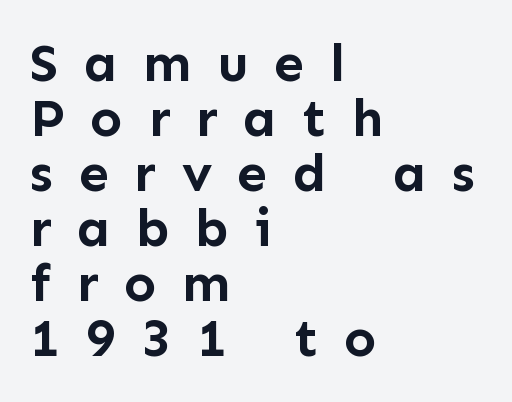
{"serif": "no", "italic": "no", "bold": "yes", "weight": "semibold", "width": "normal", "stroke_contrast": "low", "x_height": "medium", "monospaced": "no", "underline": "no", "align": "left", "line_spacing": "tight", "line_spacing_ratio": 1.02, "letter_spacing": "wide", "letter_spacing_em": 0.47, "glyph_px": 54}
